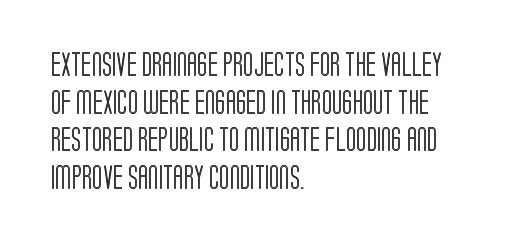
{"italic": "no", "underline": "no", "align": "left", "line_spacing": "normal", "line_spacing_ratio": 1.57, "letter_spacing": "normal", "letter_spacing_em": 0.0, "glyph_px": 24}
